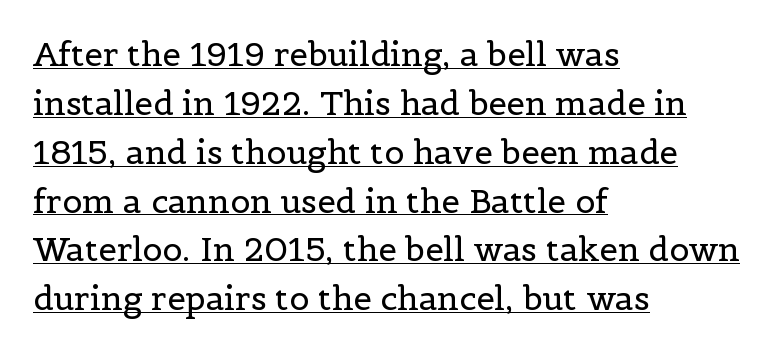
Caption: multi-line text, flush left, ragged right. Every word sits above its own underline. These lines are rendered in a variable-pitch font. The glyphs in this specimen are seriffed. Whoever set this chose a conventional vertical rhythm.
